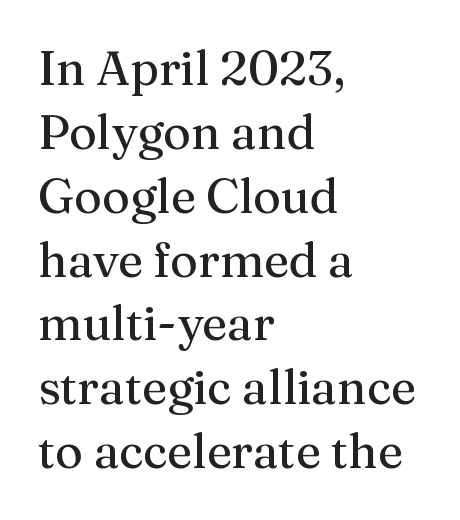
The compositor pushed each line to the left boundary. Examine the stroke ends and you'll spot serifs. Check the space under the baseline: it is left empty. This sample keeps an unexceptional amount of space between lines.
